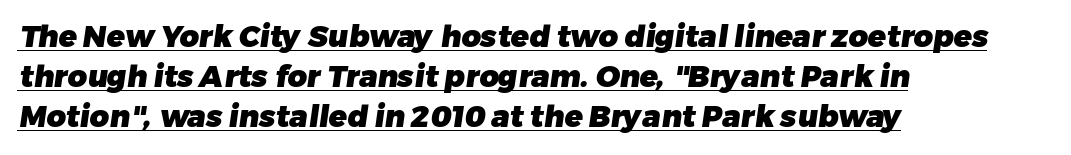
Note the varied advance widths — an 'i' is clearly narrower than an 'm'. A dark, heavy texture on the line: the type is bold. The passage is arranged the way most books set body copy — flush left. Normally led — the rows are evenly, conventionally spaced.
